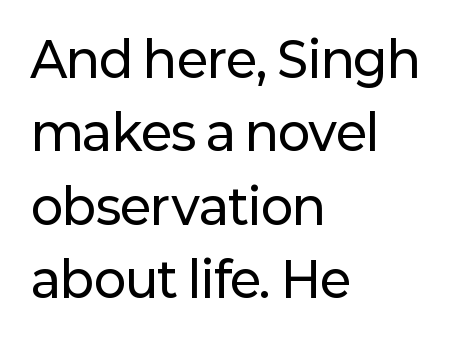
Q: Is the text italic (slanted)? A: No, it is upright.
Q: Is the typeface a serif or a sans-serif typeface? A: Sans-serif.
Q: Is the text underlined? A: No.
Q: How is the paragraph aligned? A: Left-aligned.
Q: Is the spacing between letters normal or unusually wide? A: Normal.
Q: Is the spacing between lines tight, normal or loose? A: Normal.
Q: Width (condensed, normal, or wide)? A: Normal.
Q: Stroke contrast? A: Low.
Q: x-height? A: Medium.
Q: Monospaced? A: No.
